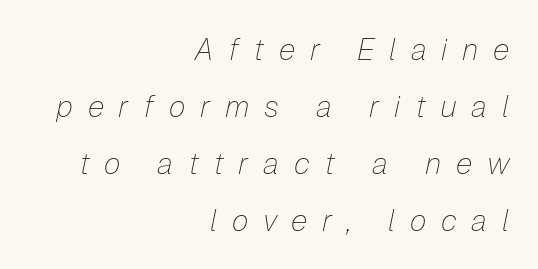
Q: Is the text bold? A: No.
Q: Is the text italic (slanted)? A: Yes, it leans right by about 12 degrees.
Q: Is the text underlined? A: No.
Q: How is the paragraph aligned? A: Right-aligned.
Q: Is the spacing between letters normal or unusually wide? A: Unusually wide.
Q: Is the spacing between lines tight, normal or loose? A: Loose.
Q: Width (condensed, normal, or wide)? A: Normal.
Q: Stroke contrast? A: Low.
Q: x-height? A: Medium.
Q: Monospaced? A: No.
